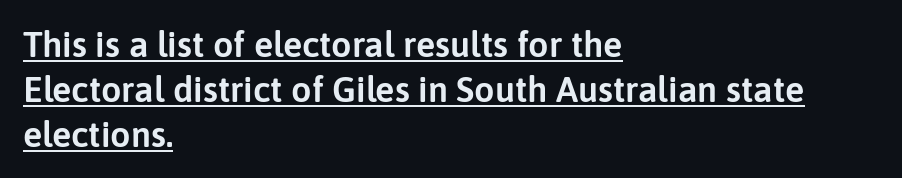
{"serif": "no", "italic": "no", "width": "normal", "stroke_contrast": "low", "x_height": "medium", "monospaced": "no", "underline": "yes", "align": "left", "line_spacing": "normal", "line_spacing_ratio": 1.25, "letter_spacing": "normal", "letter_spacing_em": 0.0, "glyph_px": 36}
